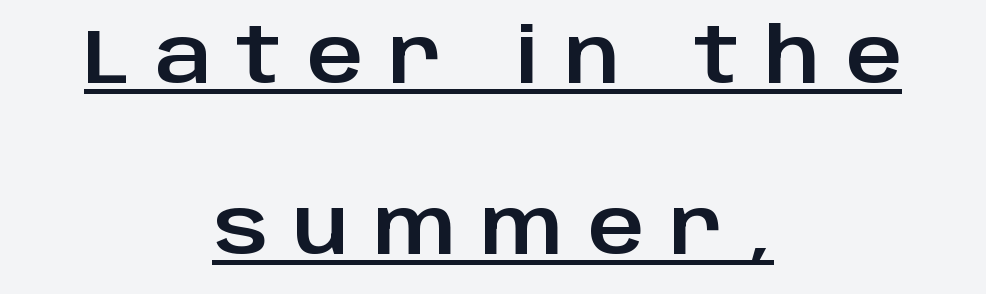
{"serif": "no", "italic": "no", "width": "normal", "stroke_contrast": "low", "x_height": "large", "monospaced": "no", "underline": "yes", "align": "center", "line_spacing": "loose", "line_spacing_ratio": 2.22, "letter_spacing": "wide", "letter_spacing_em": 0.33, "glyph_px": 77}
